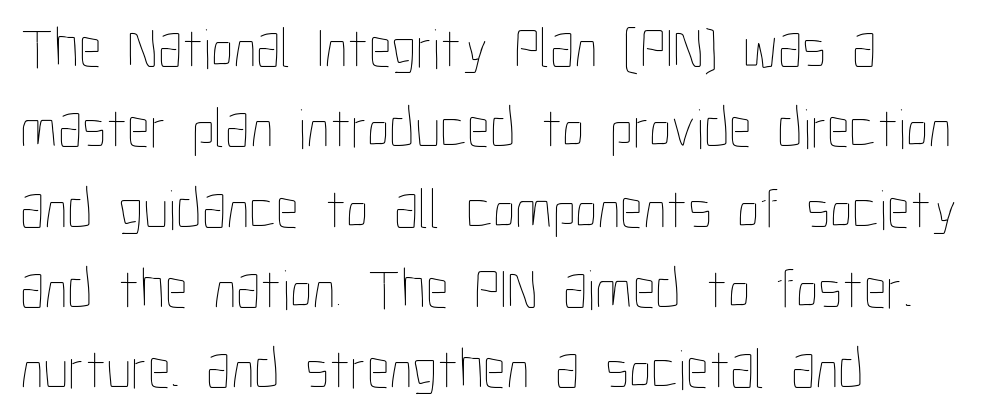
The passage shown is typed in a proportional face where columns would drift. Vertical strokes here are truly vertical. Evenly set lines give the paragraph a standard silhouette. These lines stack with their left ends in a neat column. The gap between lines stays unmarked. The gaps between neighbouring characters are ordinary and unremarkable.
